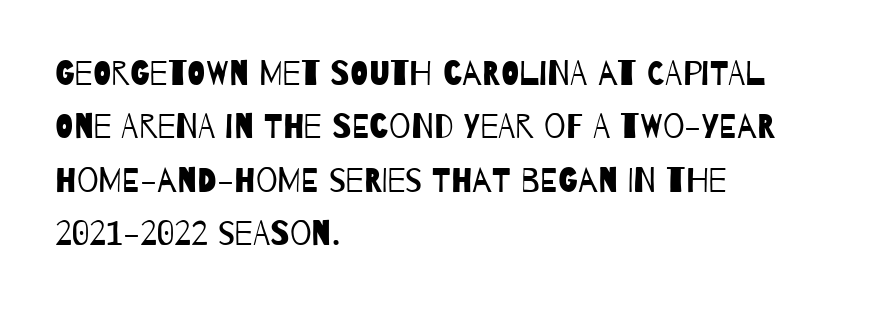
The image shows 34 px regular-weight, condensed sans-serif type; set left-aligned, normal line spacing (1.57x), normal letter spacing, not underlined; low stroke contrast and a large x-height.
